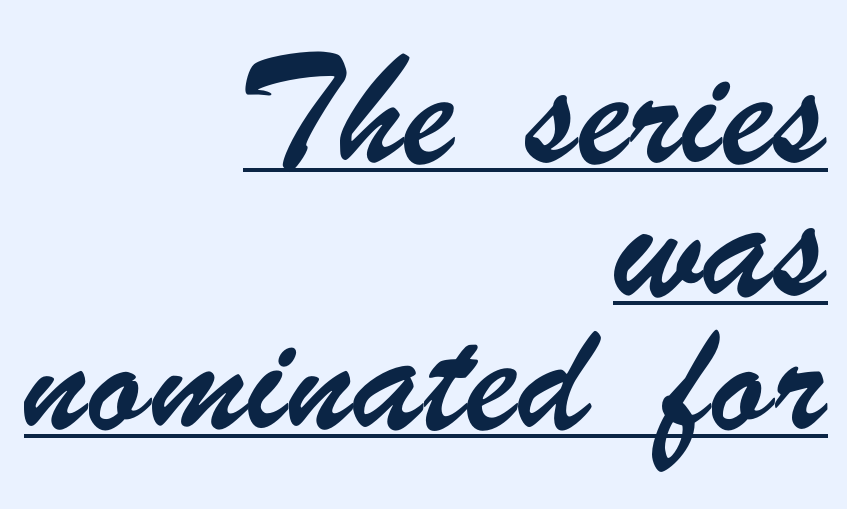
The image shows 70 px condensed sans-serif type; set right-aligned, loose line spacing (1.9x), normal letter spacing, underlined; low stroke contrast and a small x-height.
